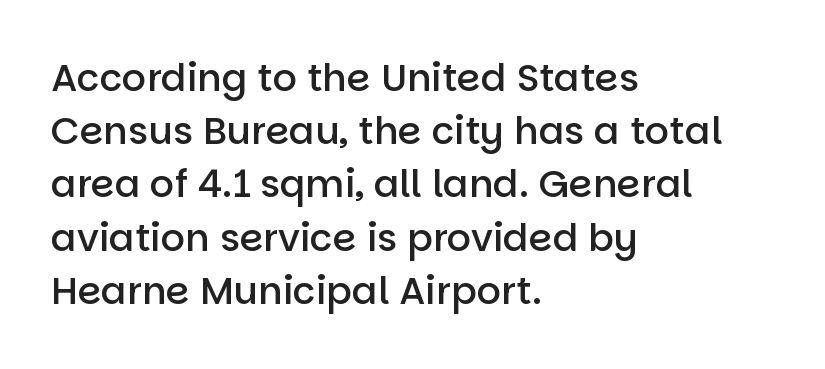
The image shows 38 px semibold sans-serif type, upright; set left-aligned, normal line spacing (1.4x), normal letter spacing, not underlined; low stroke contrast and a large x-height.
